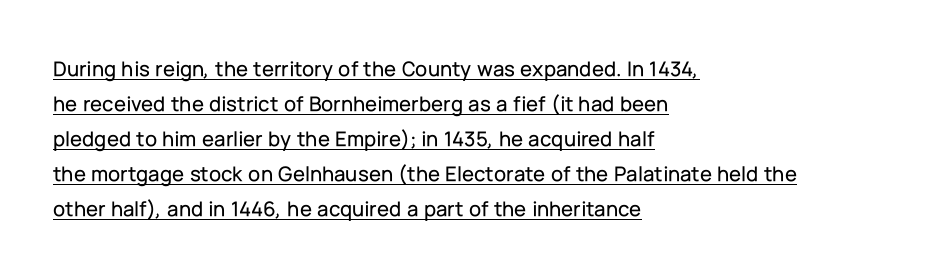
Compared with a centered layout, this one pins lines to the left instead. The space between consecutive lines is moderate. In terms of letterspacing, this is plain default setting. This sample carries an underscore along the baseline area. Does the lettering tilt? It doesn't — this is upright.
